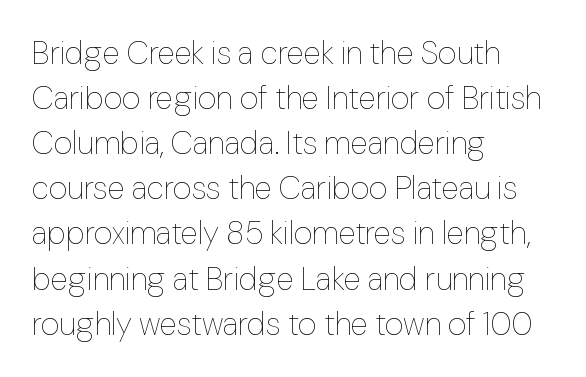
The lettering stays uniformly vertical, giving the passage a roman look. All the whitespace from short lines collects on the right. Beneath every word, the page is bare. What stands out about the letter spacing? Nothing — it is the standard amount. Weight: not bold — regular or lighter.
